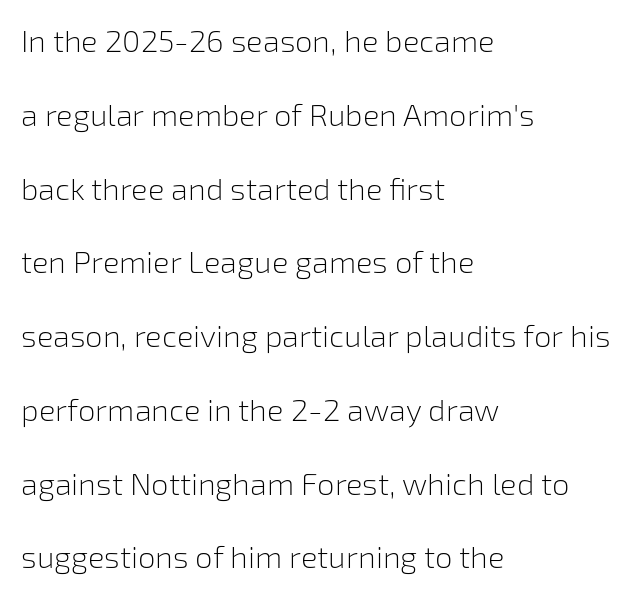
Q: Is the text bold? A: No.
Q: Is the text italic (slanted)? A: No, it is upright.
Q: Is the typeface a serif or a sans-serif typeface? A: Sans-serif.
Q: Is the text underlined? A: No.
Q: How is the paragraph aligned? A: Left-aligned.
Q: Is the spacing between letters normal or unusually wide? A: Normal.
Q: Is the spacing between lines tight, normal or loose? A: Loose.
Q: Width (condensed, normal, or wide)? A: Normal.
Q: Stroke contrast? A: Low.
Q: x-height? A: Medium.
Q: Monospaced? A: No.
